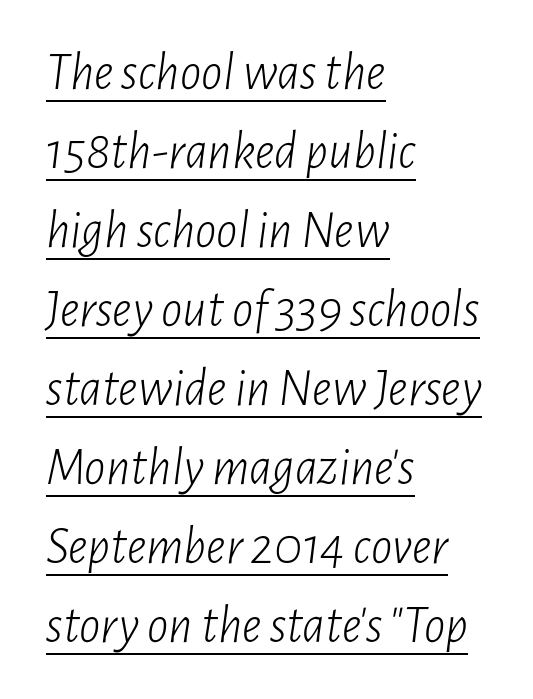
Q: Is the text bold? A: No.
Q: Is the text italic (slanted)? A: Yes, it leans right by about 7 degrees.
Q: Is the text underlined? A: Yes.
Q: How is the paragraph aligned? A: Left-aligned.
Q: Is the spacing between letters normal or unusually wide? A: Normal.
Q: Is the spacing between lines tight, normal or loose? A: Normal.
Q: Width (condensed, normal, or wide)? A: Condensed.
Q: Stroke contrast? A: Low.
Q: x-height? A: Medium.
Q: Monospaced? A: No.
